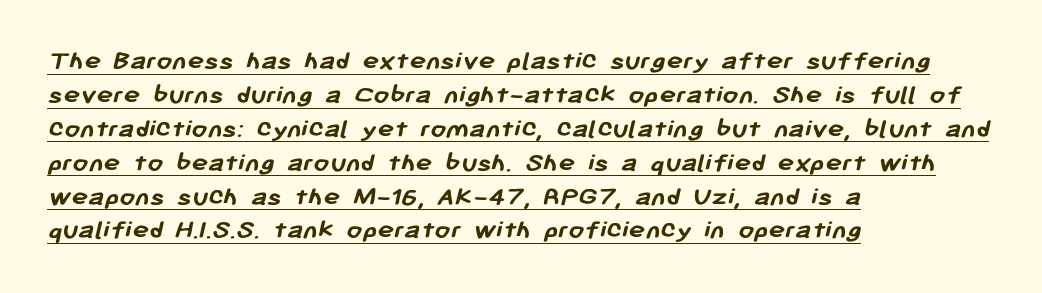
Q: Is the text bold? A: Yes.
Q: Is the typeface a serif or a sans-serif typeface? A: Sans-serif.
Q: Is the text underlined? A: Yes.
Q: How is the paragraph aligned? A: Left-aligned.
Q: Is the spacing between letters normal or unusually wide? A: Normal.
Q: Width (condensed, normal, or wide)? A: Normal.
Q: Stroke contrast? A: Low.
Q: x-height? A: Medium.
Q: Monospaced? A: No.
